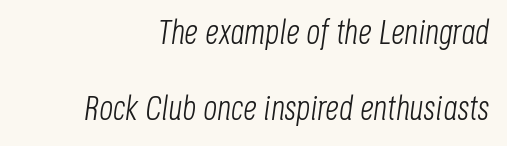
Q: Is the text bold? A: No.
Q: Is the text italic (slanted)? A: Yes, it leans right by about 8 degrees.
Q: Is the text underlined? A: No.
Q: Is the spacing between letters normal or unusually wide? A: Normal.
Q: Is the spacing between lines tight, normal or loose? A: Loose.
Q: Width (condensed, normal, or wide)? A: Condensed.
Q: Stroke contrast? A: Low.
Q: x-height? A: Large.
Q: Monospaced? A: No.
